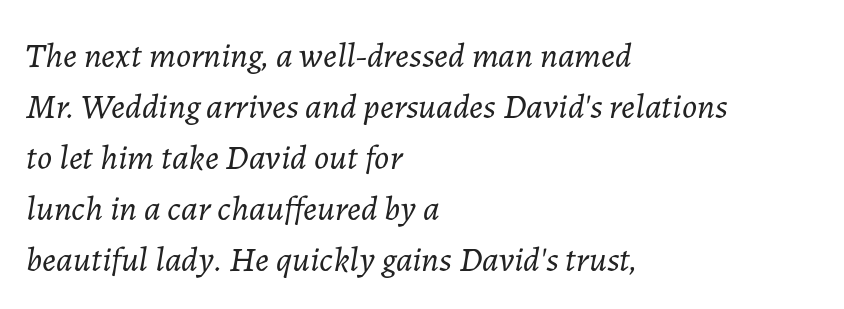
{"italic": "yes", "lean": "right", "slant_degrees": 7, "bold": "no", "weight": "light", "width": "normal", "stroke_contrast": "low", "x_height": "medium", "monospaced": "no", "underline": "no", "align": "left", "line_spacing": "normal", "line_spacing_ratio": 1.46, "letter_spacing": "normal", "letter_spacing_em": 0.0, "glyph_px": 35}
